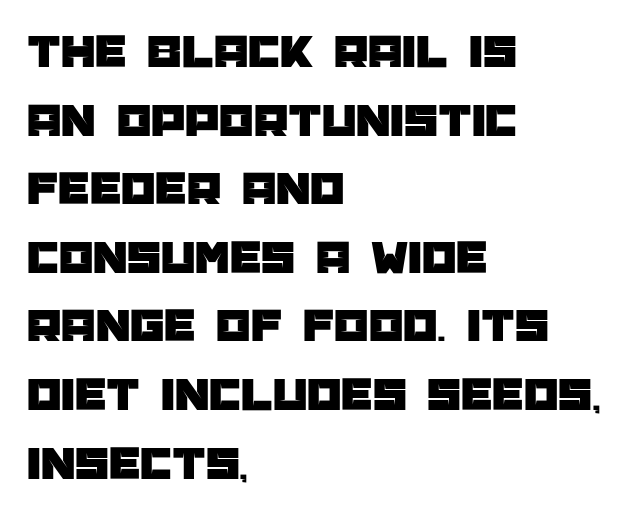
The image shows 49 px sans-serif type, upright; set left-aligned, normal line spacing (1.4x), normal letter spacing, not underlined; low stroke contrast and a large x-height.
